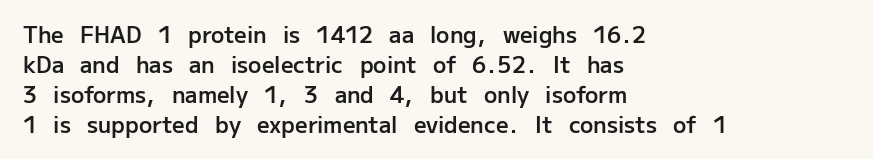
{"italic": "no", "bold": "semi", "underline": "no", "align": "left", "line_spacing": "normal", "line_spacing_ratio": 1.36, "letter_spacing": "normal", "letter_spacing_em": 0.0, "glyph_px": 22}
